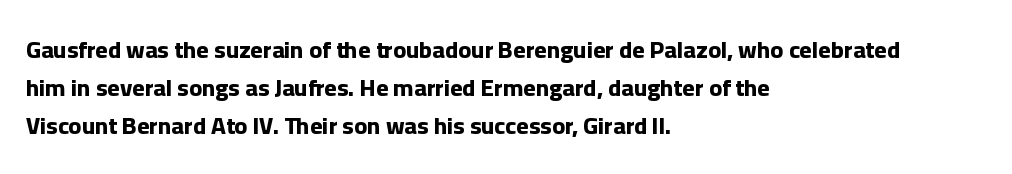
The space between consecutive lines is moderate. Alignment: flush left. The passage shown is not underscored anywhere. The type is set solid horizontally, with unmodified tracking. The characters look thick and weighty, a clear bold. Unlike italic type, these characters show no tilt at all.
